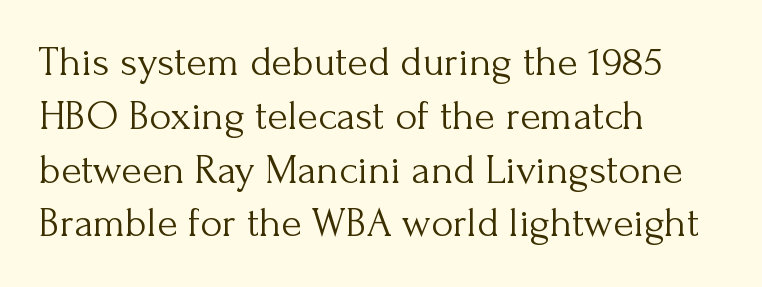
Are there feet on the stems? There are — it's a serif. One-word summary of the alignment: left. Letter spacing: default. The rendering uses natural spacing where letterforms have individual widths. A quiet, ordinary-to-light weight characterises the typeface. In terms of posture, this sample is upright.
